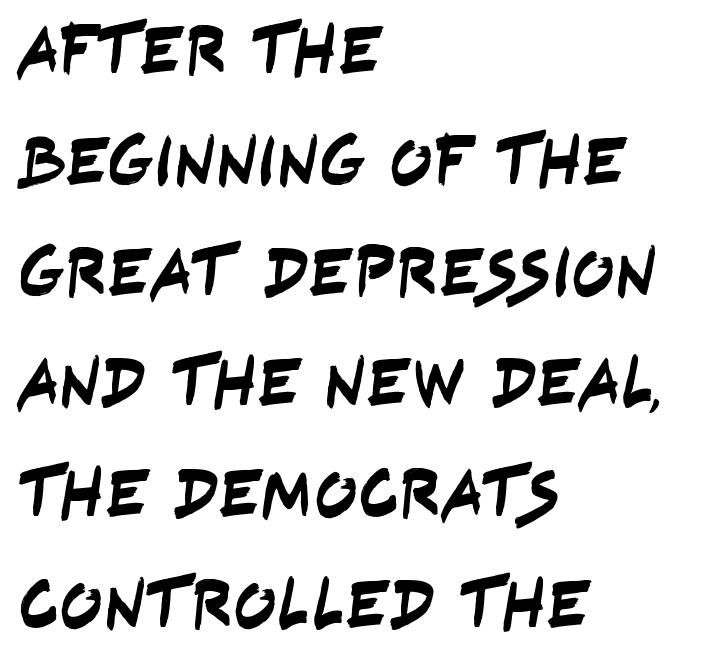
{"serif": "no", "width": "condensed", "stroke_contrast": "low", "x_height": "large", "monospaced": "no", "underline": "no", "align": "left", "line_spacing": "normal", "line_spacing_ratio": 1.56, "letter_spacing": "normal", "letter_spacing_em": 0.0, "glyph_px": 71}
